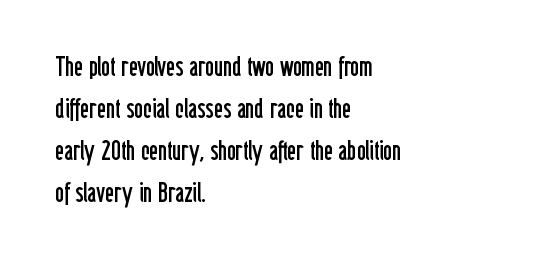
Q: Is the text bold? A: No.
Q: Is the text italic (slanted)? A: No, it is upright.
Q: Is the text underlined? A: No.
Q: How is the paragraph aligned? A: Left-aligned.
Q: Is the spacing between letters normal or unusually wide? A: Normal.
Q: Is the spacing between lines tight, normal or loose? A: Normal.
